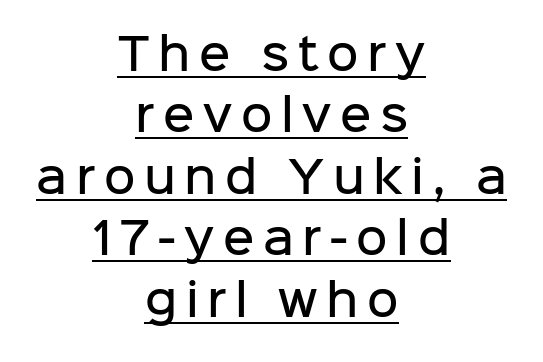
Q: Is the text bold? A: Semi-bold.
Q: Is the text italic (slanted)? A: No, it is upright.
Q: Is the typeface a serif or a sans-serif typeface? A: Sans-serif.
Q: Is the text underlined? A: Yes.
Q: How is the paragraph aligned? A: Centered.
Q: Is the spacing between letters normal or unusually wide? A: Unusually wide.
Q: Is the spacing between lines tight, normal or loose? A: Normal.
Q: Width (condensed, normal, or wide)? A: Normal.
Q: Stroke contrast? A: Low.
Q: x-height? A: Medium.
Q: Monospaced? A: No.
